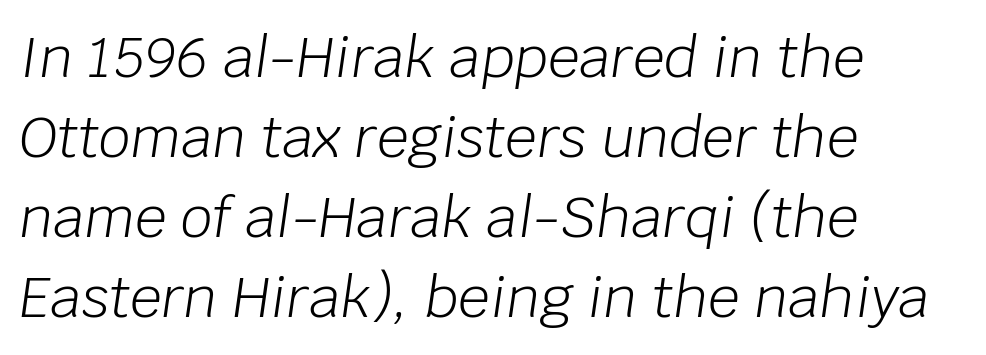
Heaviness? Minimal to ordinary, like unemphasized prose. The foot of each line stays bare and open. The passage shown is typed in a proportional face where columns would drift. Students, note that the glyphs here touch the page at normal intervals.
